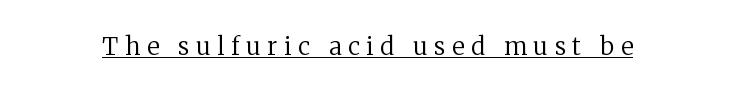
Q: Is the text bold? A: No.
Q: Is the text italic (slanted)? A: No, it is upright.
Q: Is the text underlined? A: Yes.
Q: Is the spacing between letters normal or unusually wide? A: Unusually wide.
